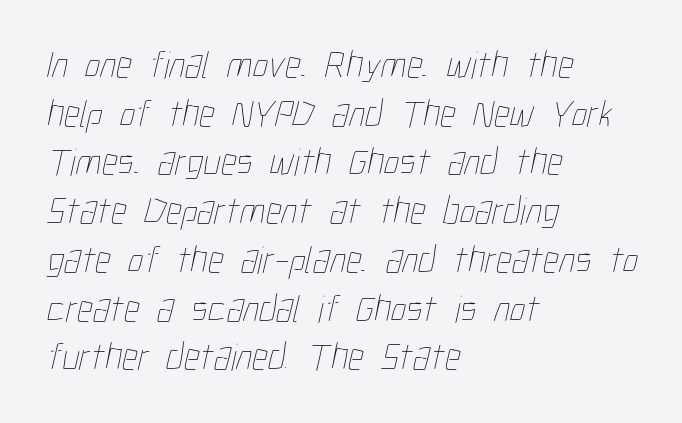
The image shows 39 px thin, condensed type; set left-aligned, normal line spacing (1.25x), normal letter spacing, not underlined; low stroke contrast and a medium x-height.
